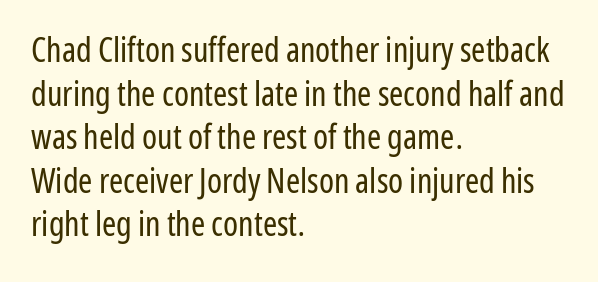
{"serif": "no", "italic": "no", "bold": "no", "weight": "regular", "width": "condensed", "stroke_contrast": "low", "x_height": "medium", "monospaced": "no", "underline": "no", "align": "left", "line_spacing": "normal", "line_spacing_ratio": 1.28, "letter_spacing": "normal", "letter_spacing_em": 0.0, "glyph_px": 34}
